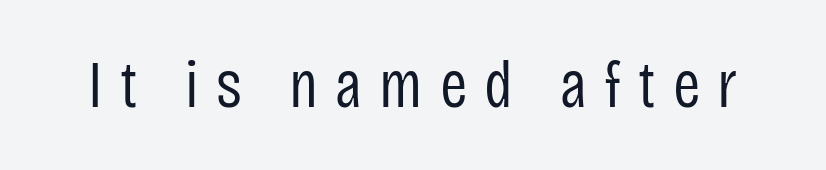
Display-style spreading of the glyphs; the letterfit is very open. The strokes carry an ordinary text weight at most. Letterform terminals end flat and unadorned throughout the passage. The string is rendered with underlining switched off. This is roman type, the default non-slanted kind. Varying glyph widths throughout — classic text-font behaviour.
